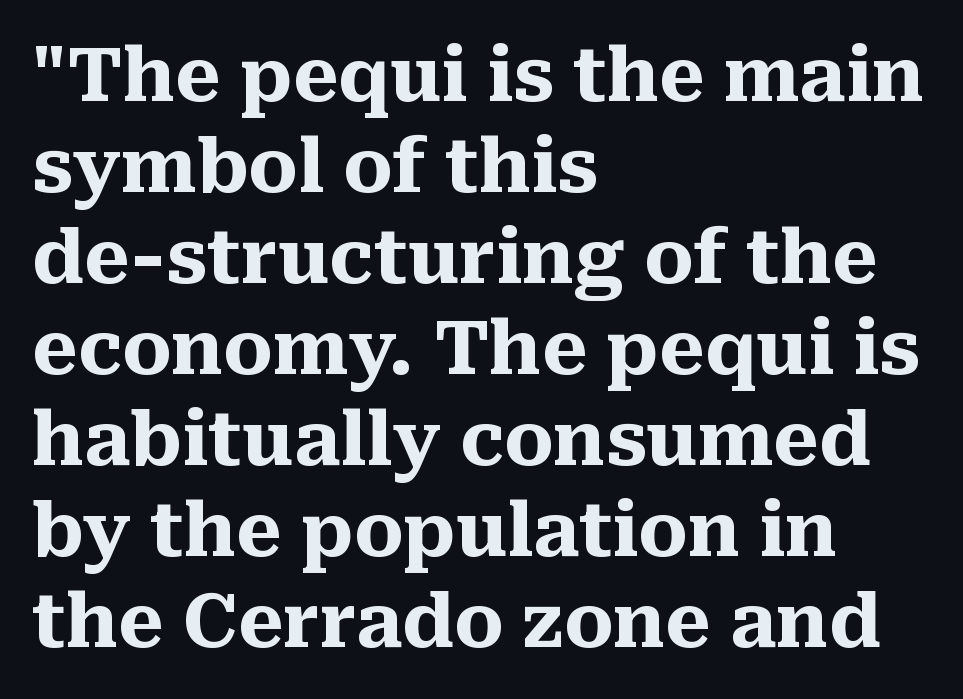
The face used here has the dense, thick strokes of a bold. Serifs: yes, visible at the terminals of the letterforms. Unlike italic type, these characters show no tilt at all. Layout note: lines flush left.
